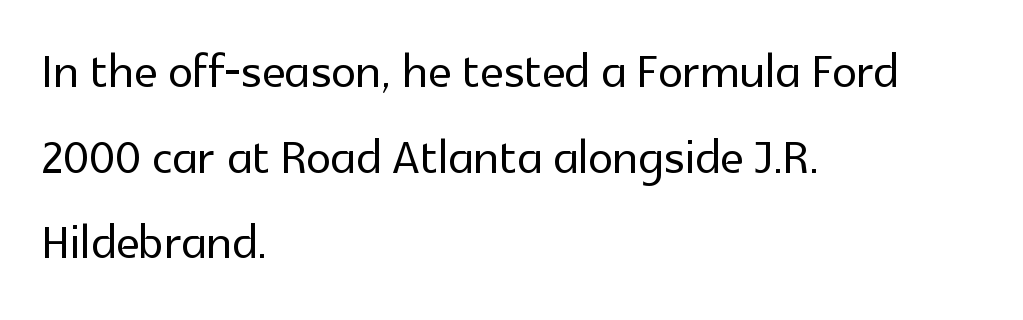
You could not count columns in this text — the font is proportionally spaced. Each word holds together tightly as a unit, with standard inter-letter gaps. The font family rendered here belongs to the sans-serif group. The rendering anchors every line to the left-hand side. The gap between lines stays unmarked. The designer left line spacing at the default.
